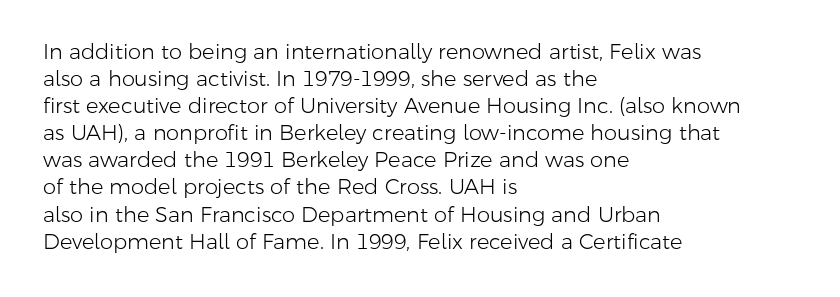
The passage shown is not underscored anywhere. Summary of vertical rhythm: regular, with standard interline spacing. The rag falls on the right side of this text block. Notice how the stems are strictly vertical — no italics here. Vertical stems look standard width or narrower in stroke.
